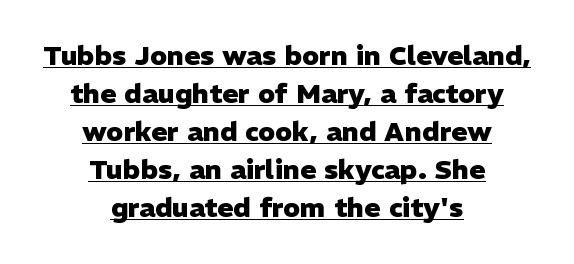
Q: Is the text bold? A: Yes.
Q: Is the text italic (slanted)? A: No, it is upright.
Q: Is the text underlined? A: Yes.
Q: How is the paragraph aligned? A: Centered.
Q: Is the spacing between letters normal or unusually wide? A: Normal.
Q: Is the spacing between lines tight, normal or loose? A: Normal.
